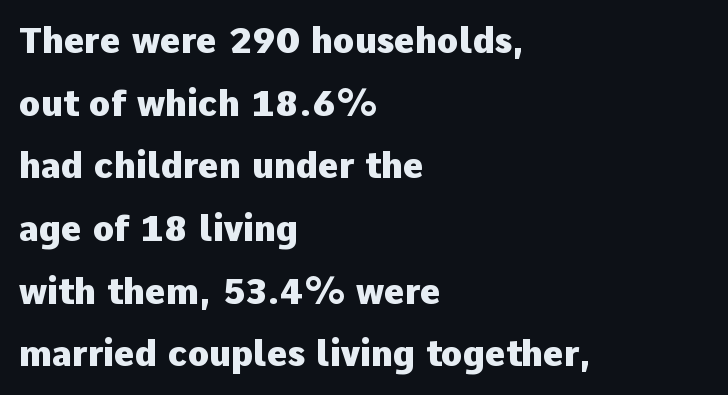
The image shows 35 px heavy sans-serif type, upright; set left-aligned, line spacing 1.79x, normal letter spacing, not underlined; low stroke contrast and a medium x-height.
